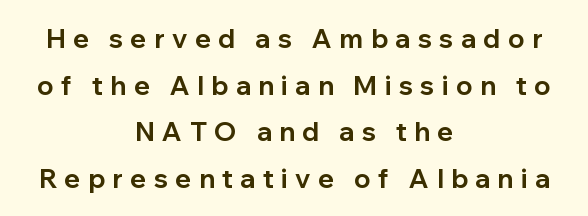
Each glyph is drawn with heavy, bold strokes. The axis of the letterforms is exactly vertical. The line texture is sparse and dotted thanks to wide tracking. Descenders hang freely into open space.
